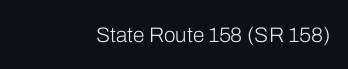
The image shows 21 px text type, upright; set normal letter spacing, not underlined.
